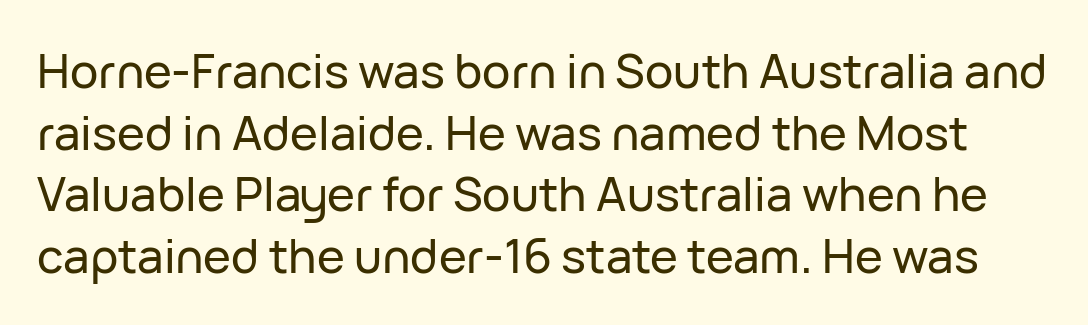
Q: Is the text italic (slanted)? A: No, it is upright.
Q: Is the typeface a serif or a sans-serif typeface? A: Sans-serif.
Q: Is the text underlined? A: No.
Q: Is the spacing between letters normal or unusually wide? A: Normal.
Q: Is the spacing between lines tight, normal or loose? A: Normal.
Q: Width (condensed, normal, or wide)? A: Normal.
Q: Stroke contrast? A: Low.
Q: x-height? A: Medium.
Q: Monospaced? A: No.
